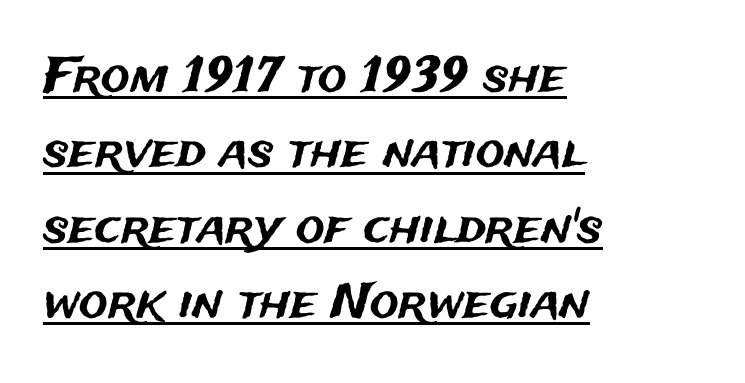
Q: Is the text italic (slanted)? A: Yes.
Q: Is the typeface a serif or a sans-serif typeface? A: Sans-serif.
Q: Is the text underlined? A: Yes.
Q: How is the paragraph aligned? A: Left-aligned.
Q: Is the spacing between letters normal or unusually wide? A: Normal.
Q: Is the spacing between lines tight, normal or loose? A: Normal.
Q: Width (condensed, normal, or wide)? A: Normal.
Q: Stroke contrast? A: Medium.
Q: x-height? A: Medium.
Q: Monospaced? A: No.
